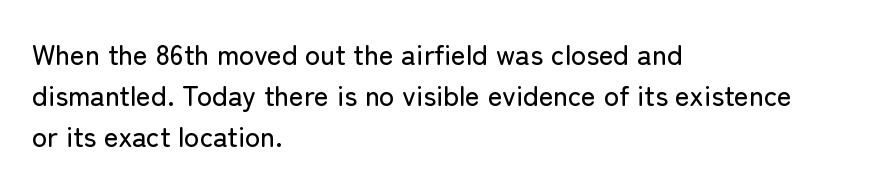
{"serif": "no", "italic": "no", "width": "normal", "stroke_contrast": "low", "x_height": "medium", "monospaced": "no", "underline": "no", "align": "left", "line_spacing": "normal", "line_spacing_ratio": 1.47, "letter_spacing": "normal", "letter_spacing_em": 0.0, "glyph_px": 28}
